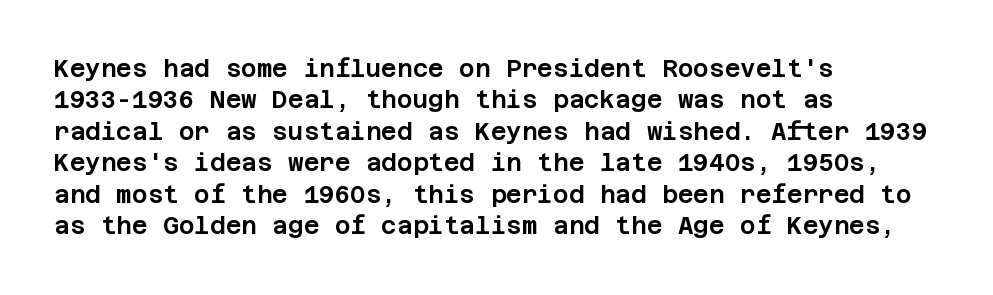
Here the glyphs are tracked normally, forming tight word shapes. Type without underlining. A roman cut, with each character standing at attention. A classic flush-left, rag-right setting is used for this passage.
